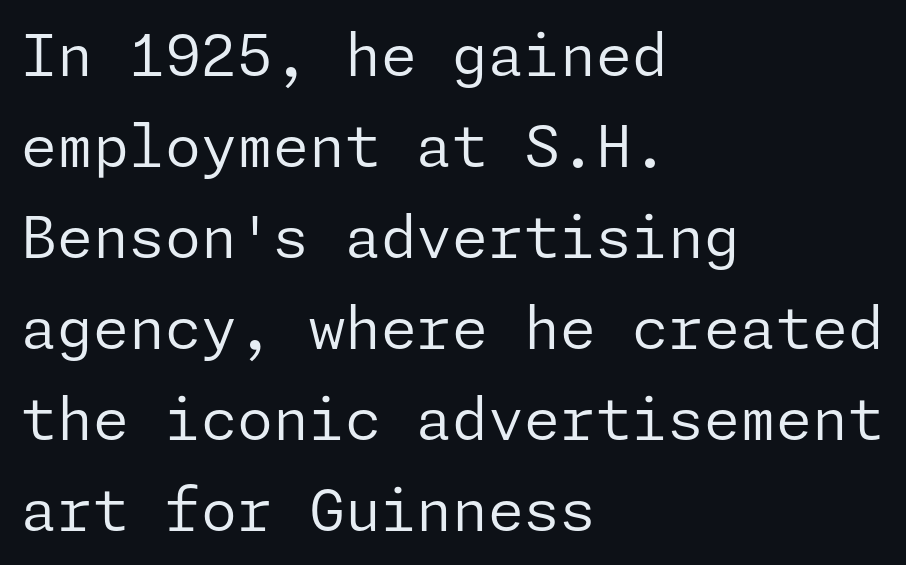
Q: Is the text bold? A: No.
Q: Is the text italic (slanted)? A: No, it is upright.
Q: Is the typeface a serif or a sans-serif typeface? A: Sans-serif.
Q: Is the text underlined? A: No.
Q: How is the paragraph aligned? A: Left-aligned.
Q: Is the spacing between letters normal or unusually wide? A: Normal.
Q: Is the spacing between lines tight, normal or loose? A: Normal.
Q: Width (condensed, normal, or wide)? A: Normal.
Q: Stroke contrast? A: Low.
Q: x-height? A: Medium.
